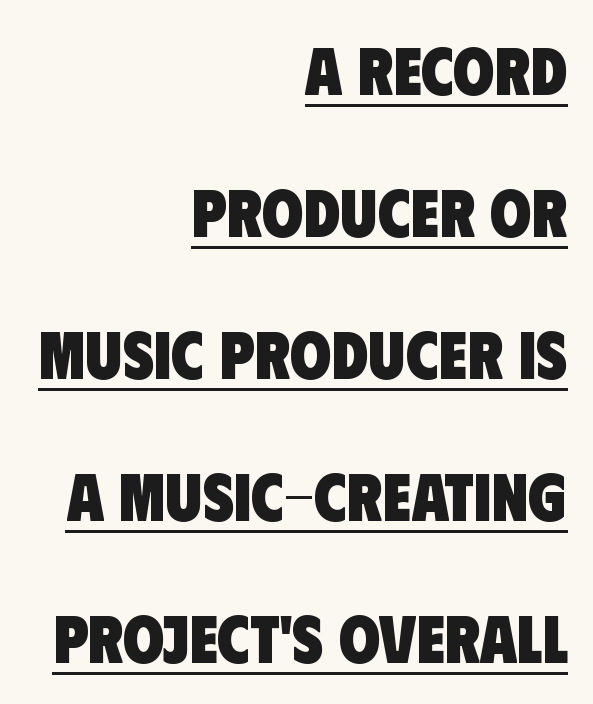
The image shows 67 px heavy, condensed sans-serif type; set right-aligned, loose line spacing (2.12x), normal letter spacing, underlined; low stroke contrast and a large x-height.
